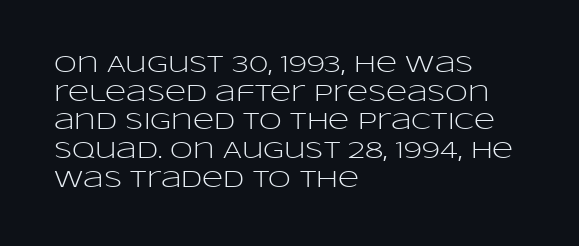
The lines sit at an ordinary, default distance from one another. The text block is weighted toward the left margin, trailing off unevenly rightward. Tracking value appears to be zero — textbook default spacing. Has an underline been added? It has not. Stroke mass is kept to a normal reading level or below.
